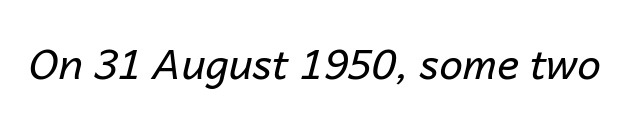
{"italic": "yes", "lean": "right", "slant_degrees": 14, "bold": "no", "weight": "regular", "width": "normal", "stroke_contrast": "low", "x_height": "medium", "monospaced": "no", "underline": "no", "letter_spacing": "normal", "letter_spacing_em": 0.0, "glyph_px": 42}
